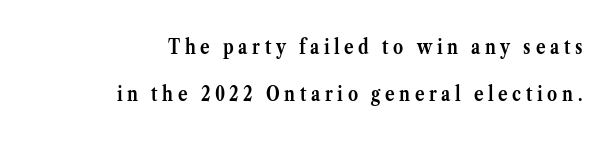
Q: Is the text bold? A: Yes.
Q: Is the text italic (slanted)? A: No, it is upright.
Q: Is the text underlined? A: No.
Q: How is the paragraph aligned? A: Right-aligned.
Q: Is the spacing between letters normal or unusually wide? A: Unusually wide.
Q: Is the spacing between lines tight, normal or loose? A: Loose.
